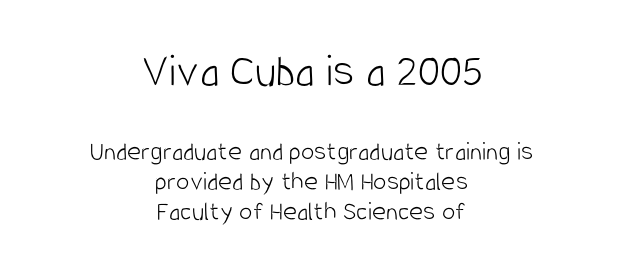
{"serif": "no", "italic": "no", "bold": "no", "weight": "light", "width": "condensed", "stroke_contrast": "low", "x_height": "large", "monospaced": "no", "underline": "no", "align": "center", "line_spacing": "tight", "line_spacing_ratio": 1.11, "letter_spacing": "normal", "letter_spacing_em": 0.0, "larger_block": "first", "size_ratio": 1.74, "glyph_px": 47}
